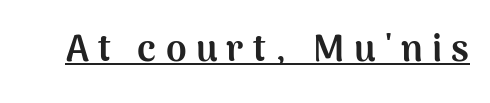
Q: Is the text bold? A: Yes.
Q: Is the text italic (slanted)? A: No, it is upright.
Q: Is the typeface a serif or a sans-serif typeface? A: Sans-serif.
Q: Is the text underlined? A: Yes.
Q: Is the spacing between letters normal or unusually wide? A: Unusually wide.
Q: Width (condensed, normal, or wide)? A: Normal.
Q: Stroke contrast? A: Medium.
Q: x-height? A: Medium.
Q: Monospaced? A: No.
